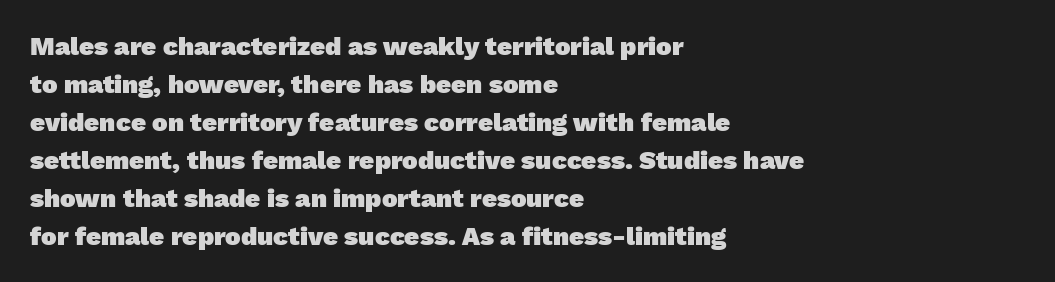
The image shows 26 px bold type; set left-aligned, normal line spacing (1.46x), normal letter spacing, not underlined.
